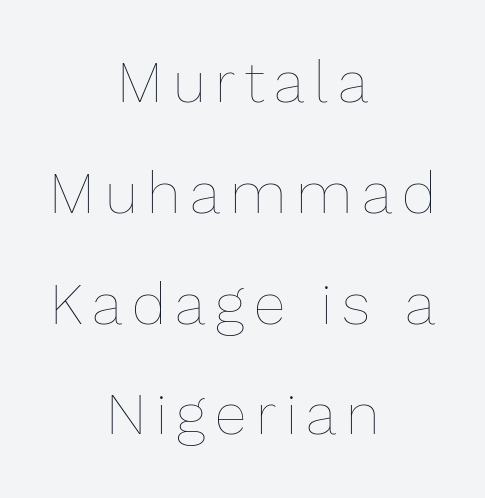
Q: Is the text bold? A: No.
Q: Is the text italic (slanted)? A: No, it is upright.
Q: Is the text underlined? A: No.
Q: How is the paragraph aligned? A: Centered.
Q: Is the spacing between lines tight, normal or loose? A: Loose.
Q: Width (condensed, normal, or wide)? A: Normal.
Q: Stroke contrast? A: Low.
Q: x-height? A: Medium.
Q: Monospaced? A: No.
